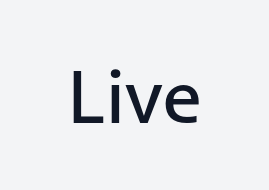
Q: Is the text bold? A: No.
Q: Is the text italic (slanted)? A: No, it is upright.
Q: Is the typeface a serif or a sans-serif typeface? A: Sans-serif.
Q: Is the text underlined? A: No.
Q: Is the spacing between letters normal or unusually wide? A: Normal.
Q: Width (condensed, normal, or wide)? A: Normal.
Q: Stroke contrast? A: Low.
Q: x-height? A: Medium.
Q: Monospaced? A: No.
